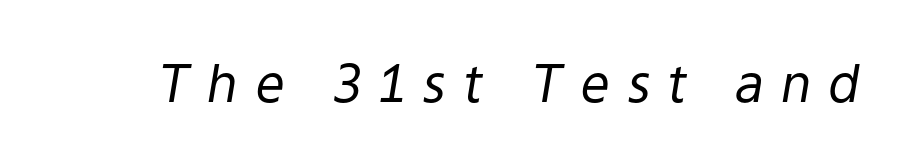
The image shows 52 px regular-weight type, italic (leaning right); set unusually wide letter spacing (+0.32 em), not underlined; low stroke contrast and a medium x-height.
